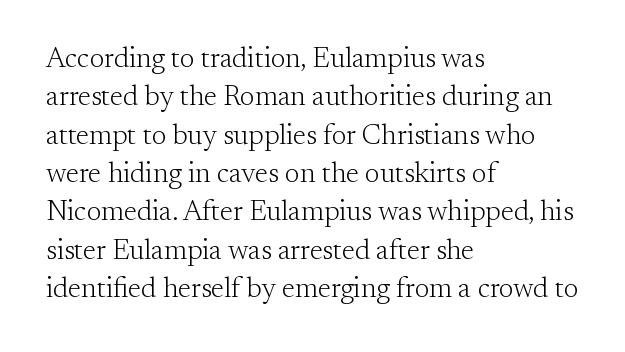
The image shows 28 px light serif type, upright; set left-aligned, normal line spacing (1.37x), normal letter spacing, not underlined; medium stroke contrast and a small x-height.
